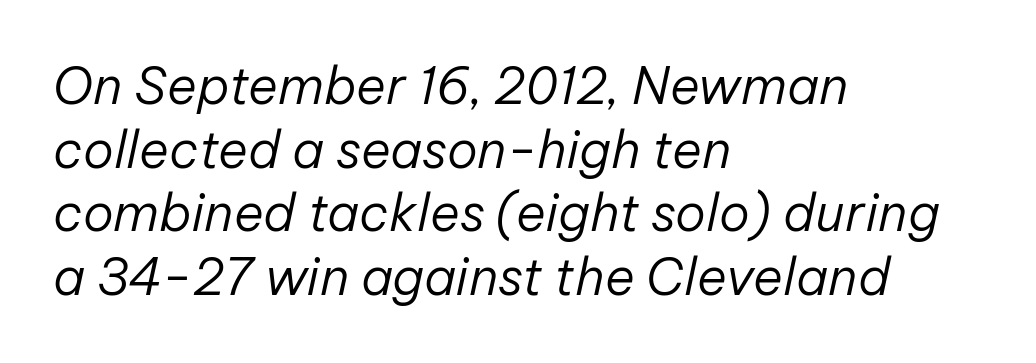
The image shows 51 px regular-weight type, italic (leaning right); set left-aligned, normal line spacing (1.25x), normal letter spacing, not underlined; low stroke contrast and a medium x-height.
